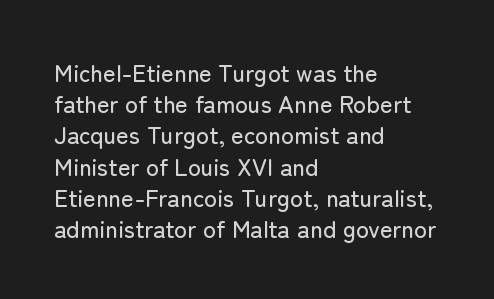
Does the copy run flush right? No — it runs flush left. The font's upright variant was chosen for this text. Descender tails drop into unmarked territory. Reading down the column, the eye jumps a familiar distance to each next line.
